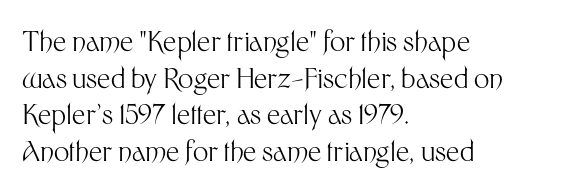
The image shows 27 px text type, upright; set left-aligned, normal line spacing (1.36x), normal letter spacing, not underlined.
